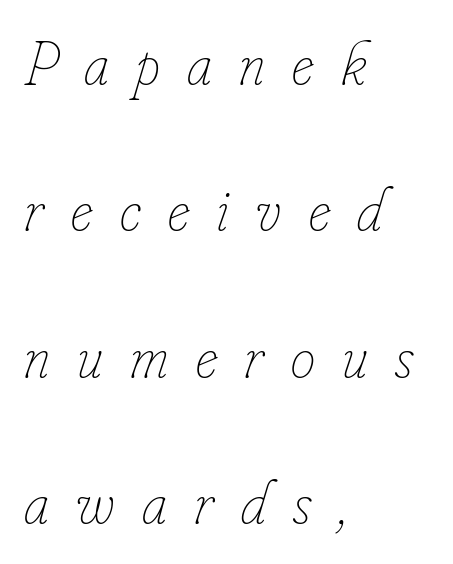
Does the copy run flush right? No — it runs flush left. The baseline area is clear. Italic: yes, the glyphs are oblique. Tracking here is generous; glyphs stand well apart from one another.
